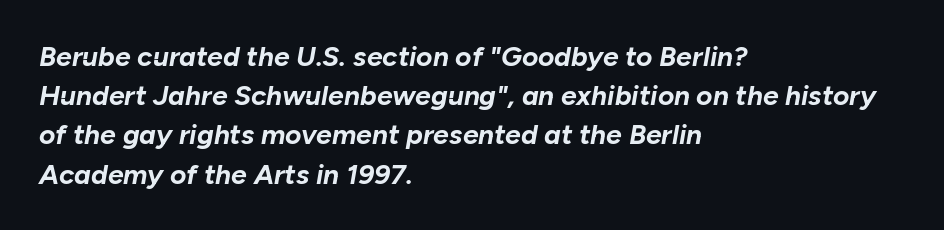
This is heavy type, rendered in bold. Short and long lines alike share a common starting point at left. Anything drawn beneath the words? Only blank space. Each letter keeps its own natural width here, so spacing adapts to shape. The rendering applies a slant to the glyphs.
